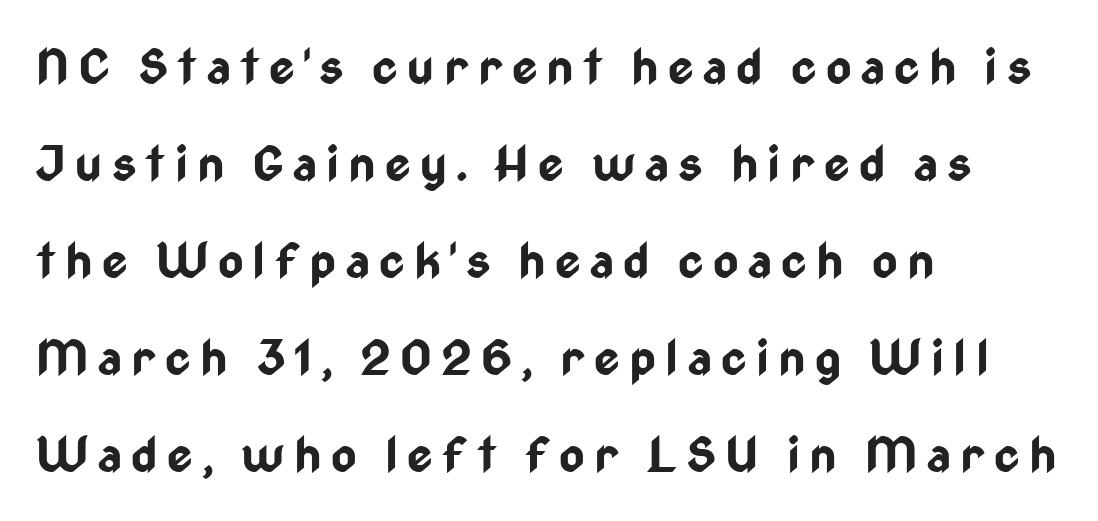
Q: Is the text bold? A: Yes.
Q: Is the text italic (slanted)? A: No, it is upright.
Q: Is the typeface a serif or a sans-serif typeface? A: Sans-serif.
Q: Is the text underlined? A: No.
Q: How is the paragraph aligned? A: Left-aligned.
Q: Is the spacing between lines tight, normal or loose? A: Loose.
Q: Width (condensed, normal, or wide)? A: Condensed.
Q: Stroke contrast? A: Low.
Q: x-height? A: Medium.
Q: Monospaced? A: No.
